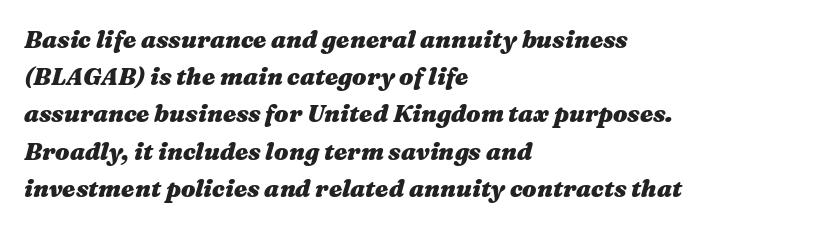
Between one letter and the next there's only the usual sliver of space. The block of text has a typical density, with ordinary space between rows. This sample is left-justified, so line endings fall wherever the words run out. Beneath every word, the page is bare. A typesetter would mark this as italic.
